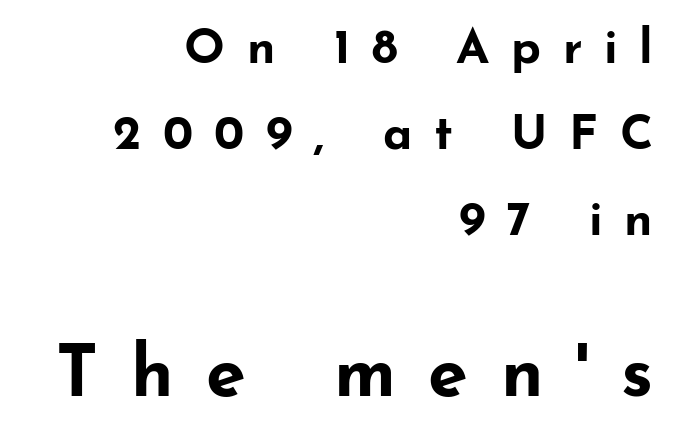
{"serif": "no", "italic": "no", "bold": "yes", "weight": "bold", "width": "wide", "stroke_contrast": "low", "x_height": "small", "monospaced": "no", "underline": "no", "align": "right", "line_spacing_ratio": 1.79, "letter_spacing": "wide", "letter_spacing_em": 0.45, "larger_block": "second", "size_ratio": 1.5, "glyph_px": 72}
